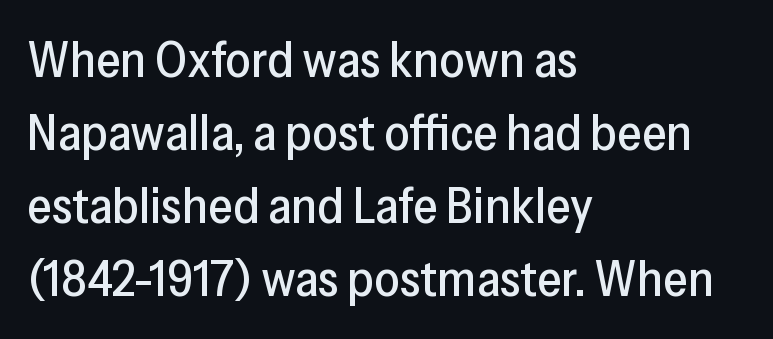
The designer went with a sans here, leaving each stem footless. Vertically, the passage feels balanced, rows spaced as you'd expect. Notice how the passage keeps a crisp vertical edge on the left only. Descenders hang freely into open space. Notice how the stems are strictly vertical — no italics here. Honestly, the letter spacing is just normal — you wouldn't notice it.
